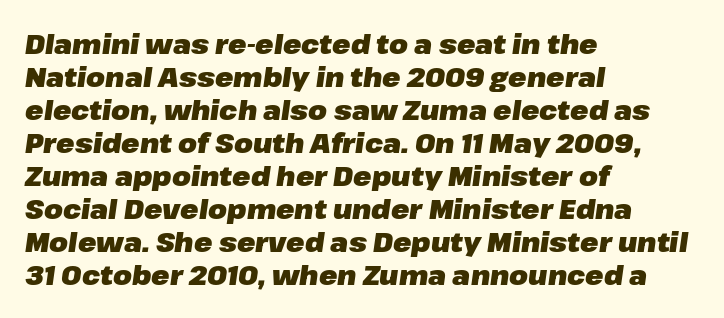
{"italic": "yes", "lean": "right", "slant_degrees": 8, "bold": "yes", "underline": "no", "align": "left", "line_spacing_ratio": 1.22, "letter_spacing": "normal", "letter_spacing_em": 0.0, "glyph_px": 27}
